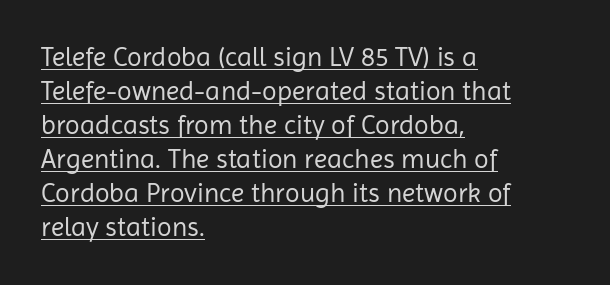
Q: Is the text bold? A: No.
Q: Is the text italic (slanted)? A: No, it is upright.
Q: Is the text underlined? A: Yes.
Q: How is the paragraph aligned? A: Left-aligned.
Q: Is the spacing between letters normal or unusually wide? A: Normal.
Q: Is the spacing between lines tight, normal or loose? A: Normal.
